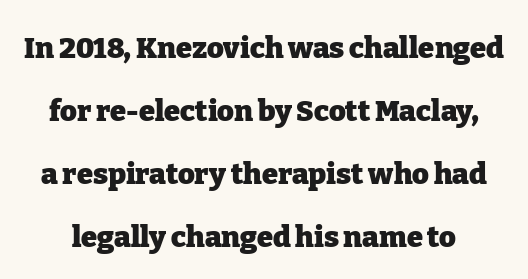
{"serif": "yes", "italic": "no", "bold": "yes", "weight": "heavy", "width": "normal", "stroke_contrast": "low", "x_height": "medium", "monospaced": "no", "underline": "no", "line_spacing": "loose", "line_spacing_ratio": 2.17, "letter_spacing": "normal", "letter_spacing_em": 0.0, "glyph_px": 29}
